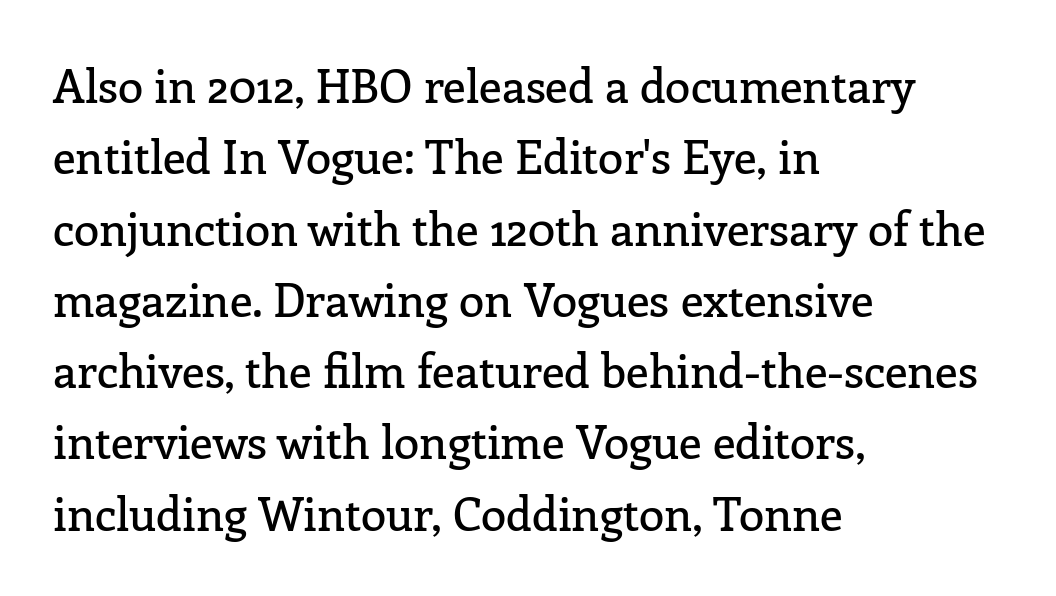
Q: Is the text italic (slanted)? A: No, it is upright.
Q: Is the typeface a serif or a sans-serif typeface? A: Serif.
Q: Is the text underlined? A: No.
Q: How is the paragraph aligned? A: Left-aligned.
Q: Is the spacing between letters normal or unusually wide? A: Normal.
Q: Is the spacing between lines tight, normal or loose? A: Normal.
Q: Width (condensed, normal, or wide)? A: Normal.
Q: Stroke contrast? A: Low.
Q: x-height? A: Medium.
Q: Monospaced? A: No.
